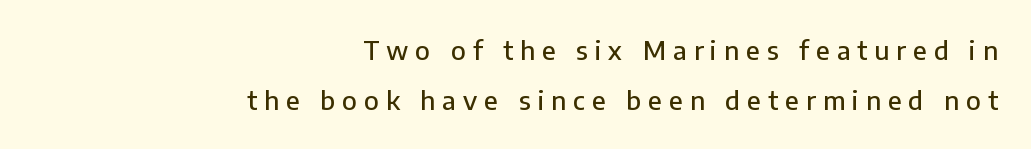
The passage shown is not underscored anywhere. Reading down the block, your eye finds every line finishing at a fixed right position. How would I describe the line gaps? Wide and relaxed. In terms of posture, this sample is upright. The rendering inserts visible extra space after every character.
